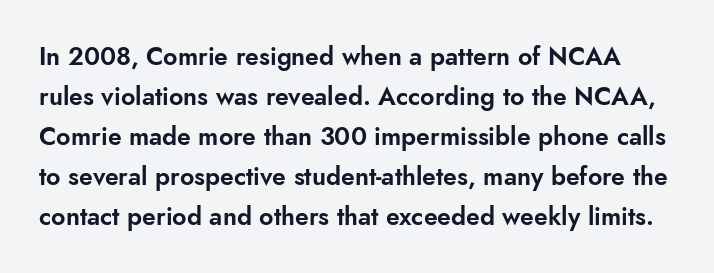
{"italic": "no", "underline": "no", "line_spacing": "normal", "line_spacing_ratio": 1.6, "letter_spacing": "normal", "letter_spacing_em": 0.0, "glyph_px": 25}
